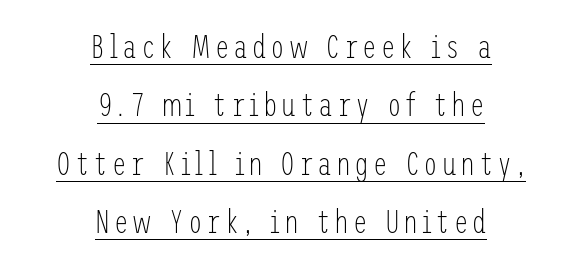
The image shows 33 px light, condensed sans-serif type, upright; set centered, line spacing 1.77x, underlined; low stroke contrast and a medium x-height.
